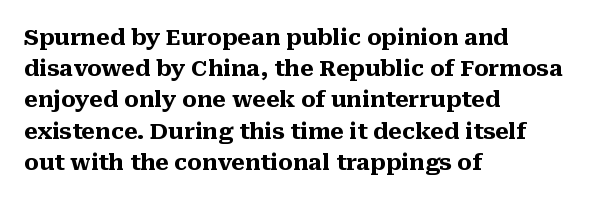
Q: Is the text bold? A: Yes.
Q: Is the text italic (slanted)? A: No, it is upright.
Q: Is the text underlined? A: No.
Q: How is the paragraph aligned? A: Left-aligned.
Q: Is the spacing between letters normal or unusually wide? A: Normal.
Q: Is the spacing between lines tight, normal or loose? A: Normal.
